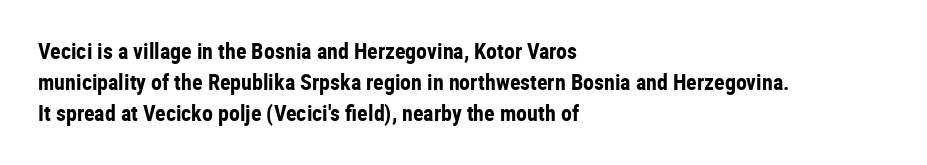
The image shows 22 px bold type, upright; set left-aligned, normal line spacing (1.4x), normal letter spacing, not underlined.
